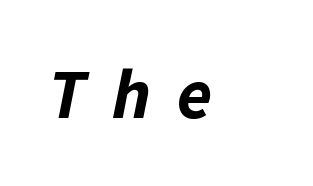
{"italic": "yes", "lean": "right", "slant_degrees": 11, "bold": "yes", "weight": "bold", "width": "normal", "stroke_contrast": "low", "x_height": "medium", "monospaced": "no", "underline": "no", "letter_spacing": "wide", "letter_spacing_em": 0.37, "glyph_px": 71}
